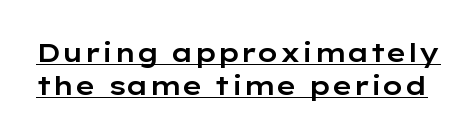
{"italic": "no", "underline": "yes", "line_spacing": "normal", "line_spacing_ratio": 1.28, "letter_spacing": "normal", "letter_spacing_em": 0.0, "glyph_px": 26}
